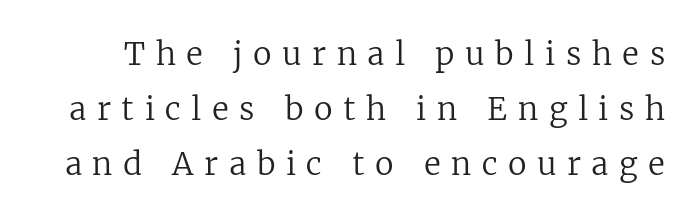
The letters stand upright; this is a roman face. Unlike a clean sans, this face finishes its strokes with serifs. The strip under each line holds only bare page. Letter spacing: wide. The face used here is proportionally spaced, like ordinary book or web type. No letter is thick-stroked: the sample isn't bold.
